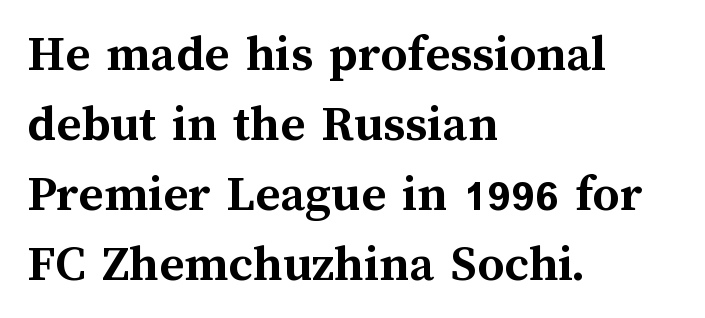
{"italic": "no", "bold": "yes", "weight": "semibold", "width": "normal", "stroke_contrast": "medium", "x_height": "medium", "monospaced": "no", "underline": "no", "align": "left", "line_spacing": "normal", "line_spacing_ratio": 1.32, "letter_spacing": "normal", "letter_spacing_em": 0.0, "glyph_px": 53}
